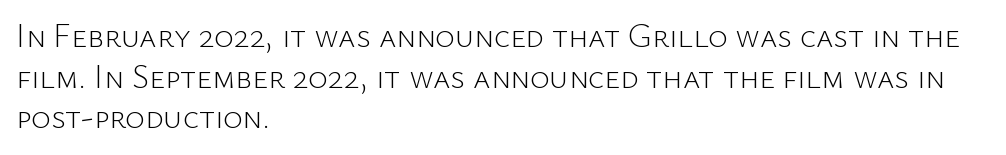
The image shows 33 px light sans-serif type, upright; set left-aligned, line spacing 1.23x, normal letter spacing, not underlined; low stroke contrast and a medium x-height.
